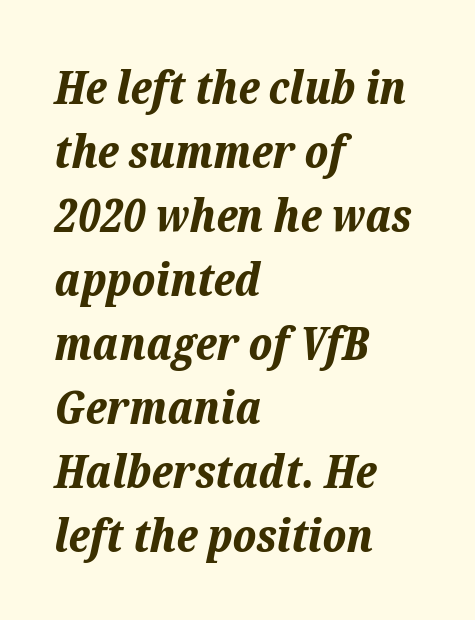
The image shows 46 px bold type, italic (leaning right); set left-aligned, normal line spacing (1.39x), normal letter spacing, not underlined; low stroke contrast and a medium x-height.
